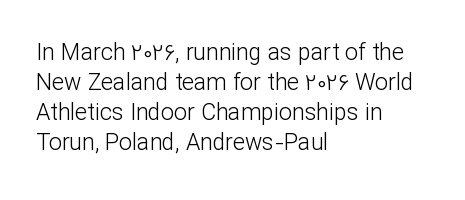
The image shows 23 px text type, upright; set left-aligned, normal line spacing (1.31x), normal letter spacing, not underlined.
